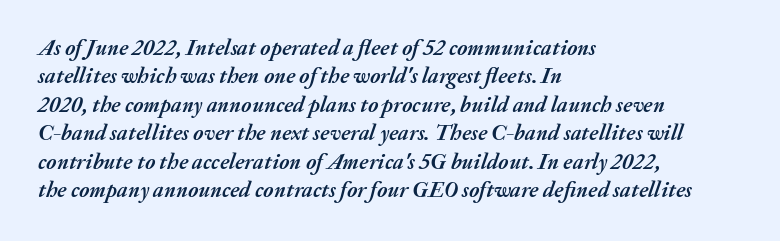
Q: Is the text bold? A: Yes.
Q: Is the text italic (slanted)? A: Yes, it leans right by about 20 degrees.
Q: Is the text underlined? A: No.
Q: How is the paragraph aligned? A: Left-aligned.
Q: Is the spacing between letters normal or unusually wide? A: Normal.
Q: Is the spacing between lines tight, normal or loose? A: Normal.
